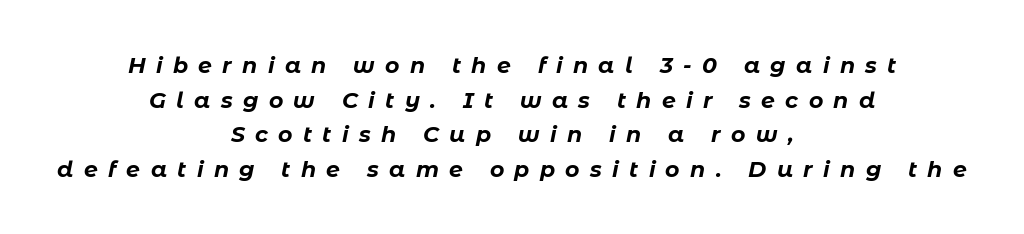
{"italic": "yes", "lean": "right", "slant_degrees": 11, "bold": "yes", "underline": "no", "align": "center", "line_spacing": "normal", "line_spacing_ratio": 1.57, "letter_spacing": "wide", "letter_spacing_em": 0.47, "glyph_px": 22}
